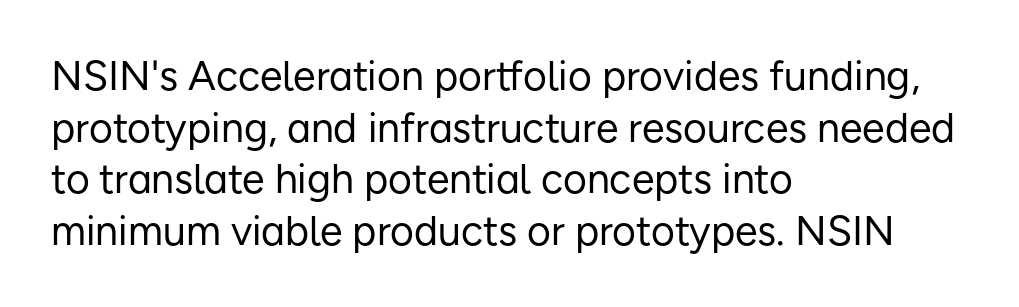
The setting favours the left margin, as ordinary paragraphs usually do. The type sits square on the baseline with zero lean. What kind of face is this? One without serifs — a sans. There is no visible air inserted between adjacent glyphs. No chunkiness to these letters — they're not bold.
